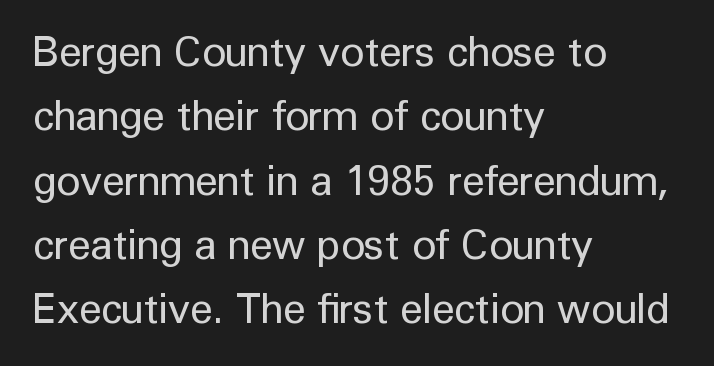
Font category for this specimen: sans-serif. The weight tops out at a normal text grade. Notice how the passage keeps a crisp vertical edge on the left only. Italic? Not at all — the glyphs are vertical. Interline gaps are of average width in this sample.
